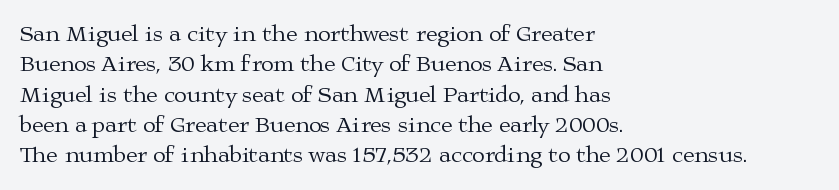
The space directly below the letters is spotless. Caption: standard tracking, unaltered. Vertically, the passage feels balanced, rows spaced as you'd expect. Does the lettering tilt? It doesn't — this is upright.
